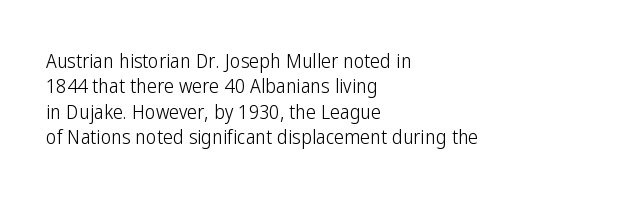
The rows are spaced the way most documents space them. Weight: in the light-to-regular range. Each word holds together tightly as a unit, with standard inter-letter gaps. Nobody drew a line under any word here.
